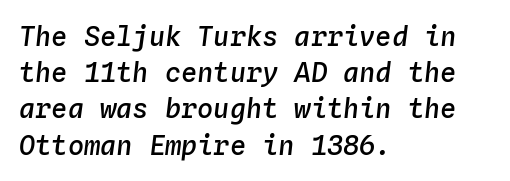
{"italic": "yes", "lean": "right", "slant_degrees": 4, "bold": "semi", "underline": "no", "align": "left", "line_spacing": "normal", "line_spacing_ratio": 1.34, "letter_spacing": "normal", "letter_spacing_em": 0.0, "glyph_px": 27}
